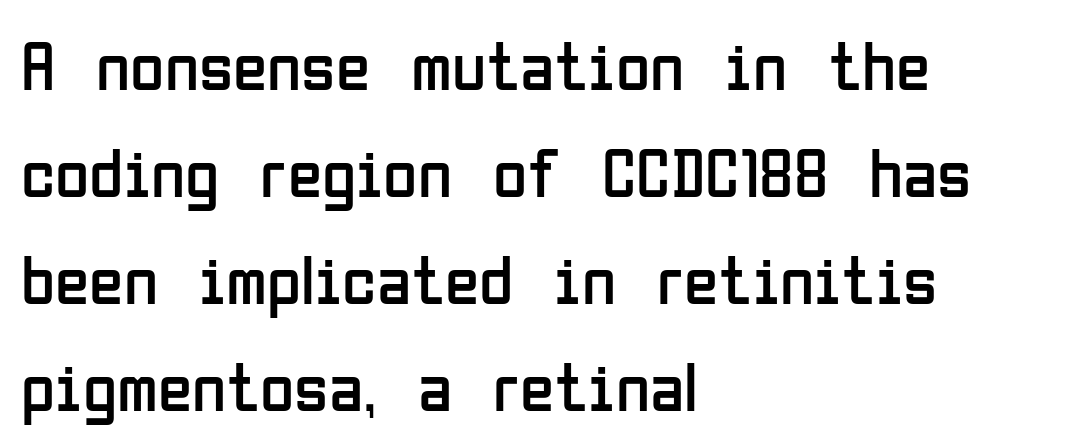
{"serif": "no", "italic": "no", "bold": "no", "weight": "regular", "width": "condensed", "stroke_contrast": "low", "x_height": "medium", "monospaced": "no", "underline": "no", "align": "left", "line_spacing": "normal", "line_spacing_ratio": 1.53, "letter_spacing": "normal", "letter_spacing_em": 0.0, "glyph_px": 70}
